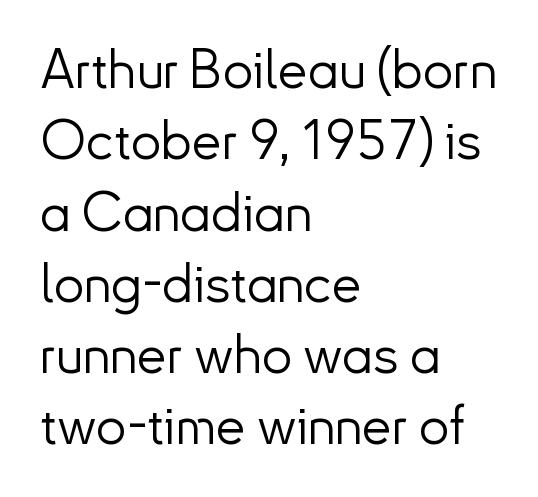
Glance below the letters and you will spot only blank space. Varying glyph widths throughout — classic text-font behaviour. The letters stand upright; this is a roman face. Teacher's note: observe the even left margin — that is flush-left alignment.
